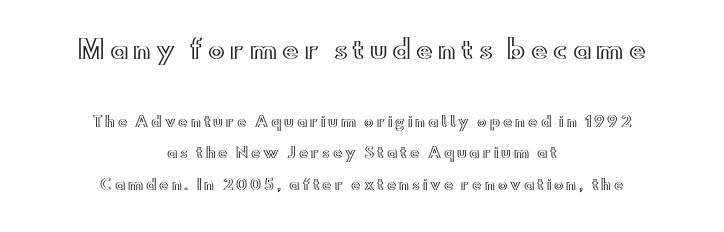
Q: Is the text italic (slanted)? A: No, it is upright.
Q: Is the text underlined? A: No.
Q: How is the paragraph aligned? A: Centered.
Q: Is the spacing between letters normal or unusually wide? A: Unusually wide.
Q: Is the spacing between lines tight, normal or loose? A: Loose.
Q: Which block of text is set in a larger size, the first (top) or the second (bottom)? A: The first (top) one.
